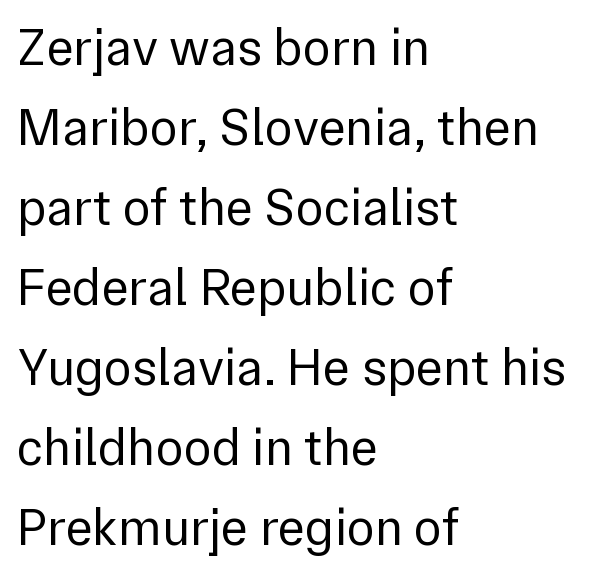
Tracking value appears to be zero — textbook default spacing. Rendered with straight, roman letterforms. Is the block centered? No — it sits flush against the left margin. Any mark beneath the type? The region is blank.
